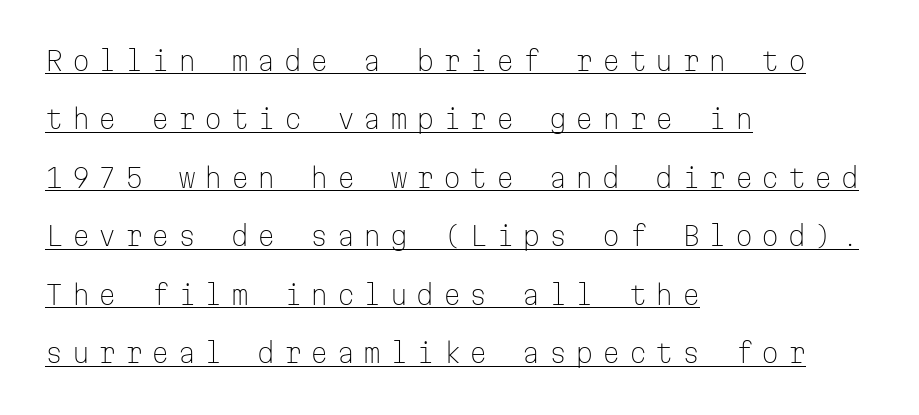
The image shows 26 px text type, upright; set left-aligned, loose line spacing (2.25x), unusually wide letter spacing (+0.32 em), underlined.
